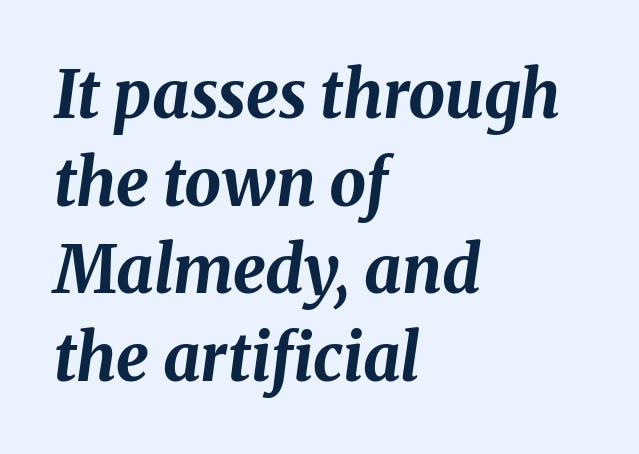
Q: Is the text bold? A: Yes.
Q: Is the text italic (slanted)? A: Yes, it leans right by about 8 degrees.
Q: Is the text underlined? A: No.
Q: How is the paragraph aligned? A: Left-aligned.
Q: Is the spacing between letters normal or unusually wide? A: Normal.
Q: Is the spacing between lines tight, normal or loose? A: Normal.
Q: Width (condensed, normal, or wide)? A: Normal.
Q: Stroke contrast? A: Medium.
Q: x-height? A: Medium.
Q: Monospaced? A: No.
